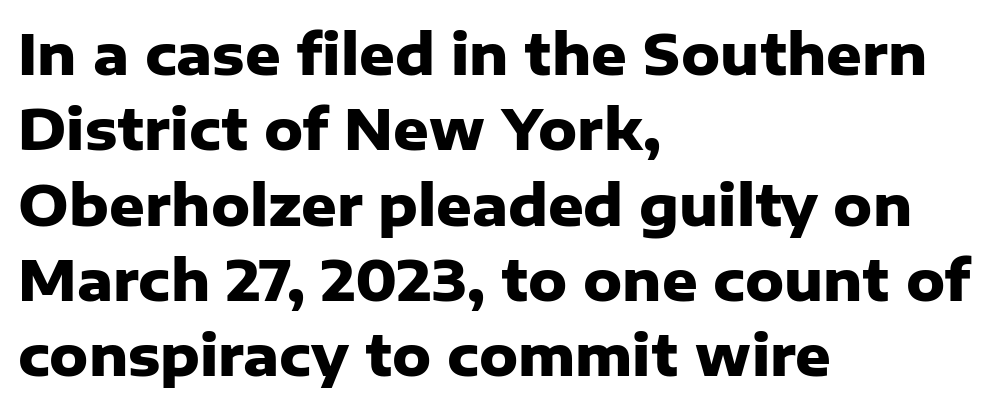
{"serif": "no", "italic": "no", "bold": "yes", "weight": "heavy", "width": "normal", "stroke_contrast": "low", "x_height": "medium", "monospaced": "no", "underline": "no", "align": "left", "line_spacing": "normal", "line_spacing_ratio": 1.37, "letter_spacing": "normal", "letter_spacing_em": 0.0, "glyph_px": 55}
